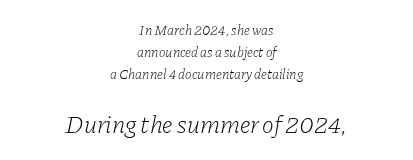
{"italic": "yes", "lean": "right", "slant_degrees": 11, "bold": "no", "underline": "no", "align": "center", "line_spacing": "normal", "line_spacing_ratio": 1.57, "letter_spacing": "normal", "letter_spacing_em": 0.0, "larger_block": "second", "size_ratio": 1.79, "glyph_px": 25}
